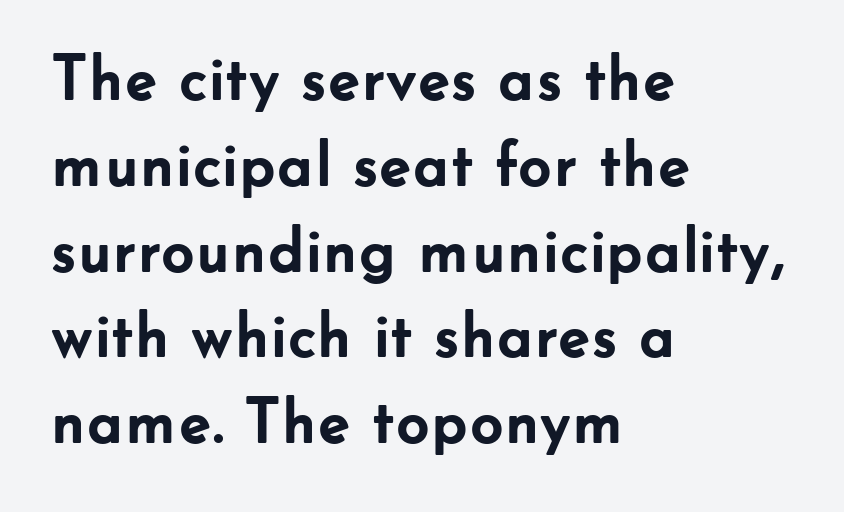
Q: Is the text bold? A: Yes.
Q: Is the text italic (slanted)? A: No, it is upright.
Q: Is the typeface a serif or a sans-serif typeface? A: Sans-serif.
Q: Is the text underlined? A: No.
Q: How is the paragraph aligned? A: Left-aligned.
Q: Is the spacing between letters normal or unusually wide? A: Normal.
Q: Is the spacing between lines tight, normal or loose? A: Normal.
Q: Width (condensed, normal, or wide)? A: Normal.
Q: Stroke contrast? A: Low.
Q: x-height? A: Small.
Q: Monospaced? A: No.
